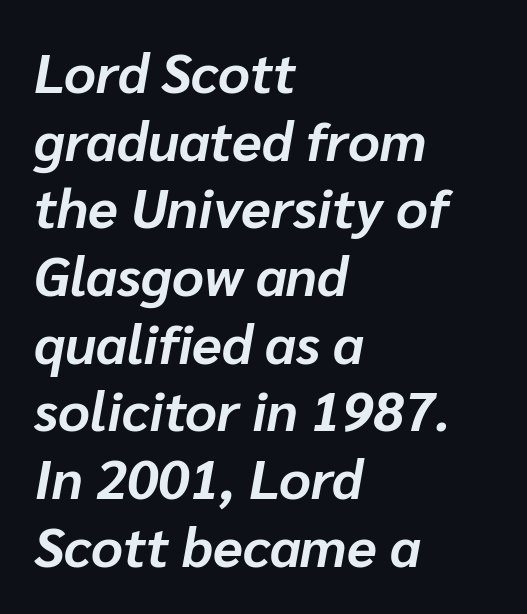
{"italic": "yes", "lean": "right", "slant_degrees": 10, "bold": "yes", "weight": "bold", "width": "normal", "stroke_contrast": "low", "x_height": "medium", "monospaced": "no", "underline": "no", "align": "left", "line_spacing_ratio": 1.23, "letter_spacing": "normal", "letter_spacing_em": 0.0, "glyph_px": 55}
